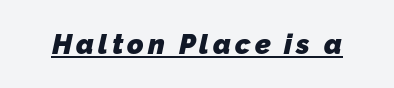
{"serif": "no", "bold": "yes", "weight": "heavy", "width": "normal", "stroke_contrast": "low", "x_height": "medium", "monospaced": "no", "underline": "yes", "glyph_px": 28}
